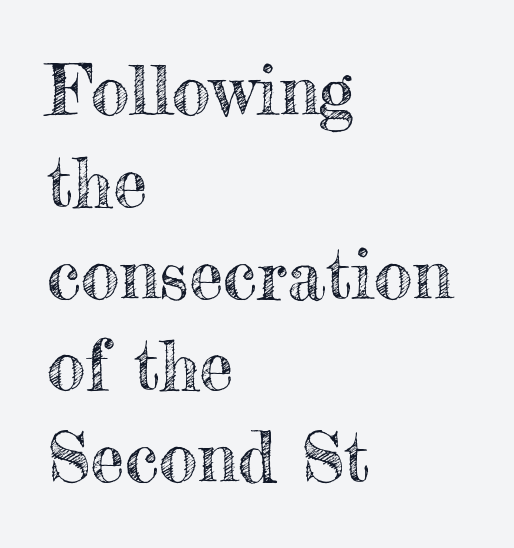
Q: Is the text italic (slanted)? A: No, it is upright.
Q: Is the text underlined? A: No.
Q: How is the paragraph aligned? A: Left-aligned.
Q: Is the spacing between letters normal or unusually wide? A: Normal.
Q: Is the spacing between lines tight, normal or loose? A: Normal.
Q: Width (condensed, normal, or wide)? A: Normal.
Q: x-height? A: Small.
Q: Monospaced? A: No.
